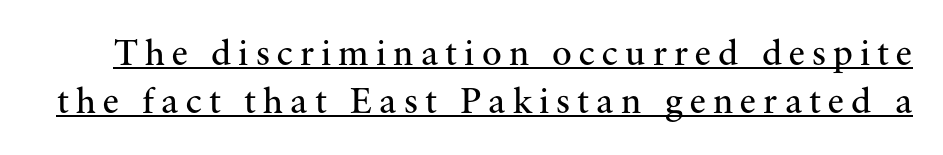
Q: Is the text bold? A: No.
Q: Is the text italic (slanted)? A: No, it is upright.
Q: Is the typeface a serif or a sans-serif typeface? A: Serif.
Q: Is the text underlined? A: Yes.
Q: Is the spacing between lines tight, normal or loose? A: Normal.
Q: Width (condensed, normal, or wide)? A: Normal.
Q: Stroke contrast? A: Medium.
Q: x-height? A: Small.
Q: Monospaced? A: No.
